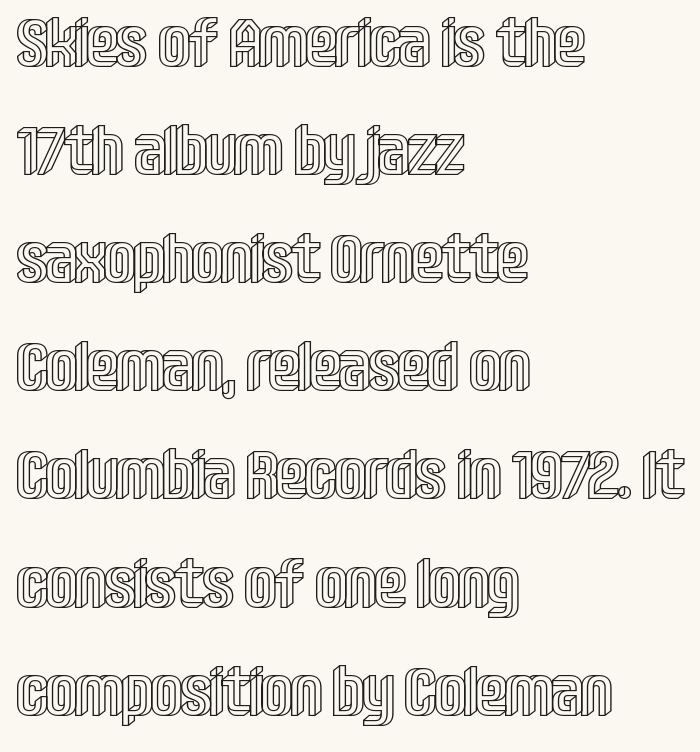
The image shows 68 px condensed type, upright; set left-aligned, normal line spacing (1.59x), normal letter spacing, not underlined; a large x-height.
